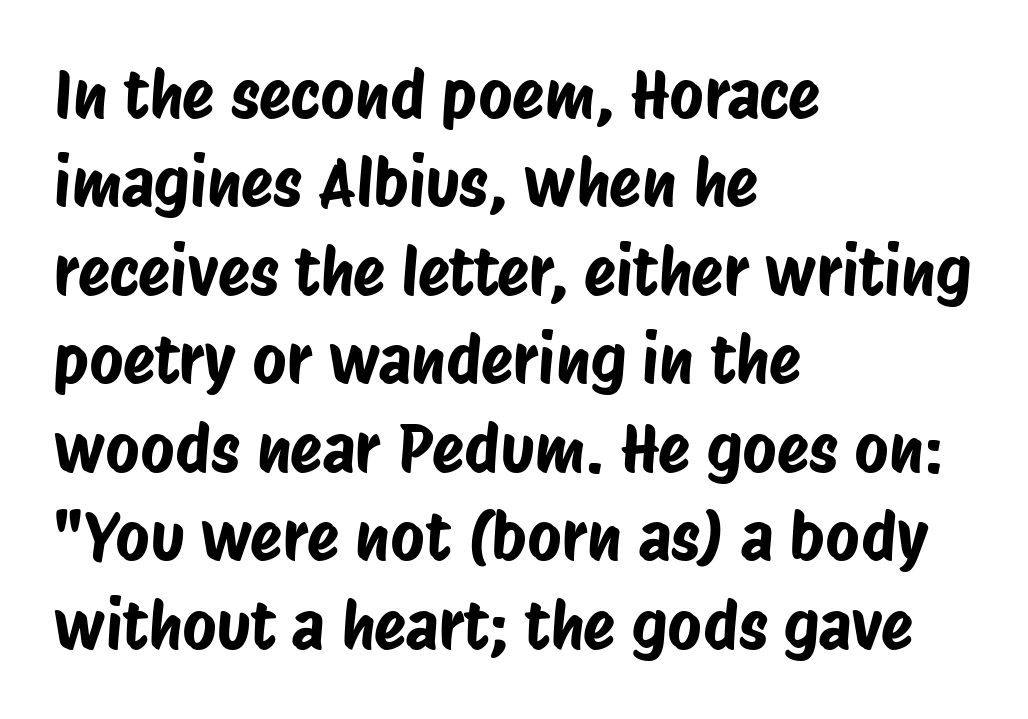
The image shows 66 px condensed sans-serif type; set left-aligned, normal line spacing (1.34x), normal letter spacing, not underlined; low stroke contrast and a large x-height.
